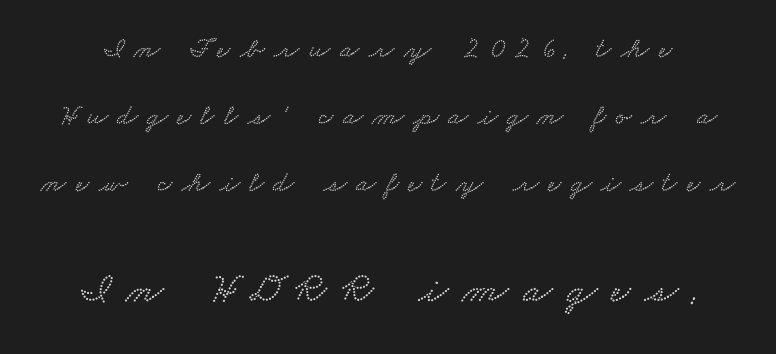
{"width": "wide", "stroke_contrast": "low", "x_height": "small", "monospaced": "no", "underline": "no", "line_spacing": "loose", "line_spacing_ratio": 2.31, "letter_spacing": "wide", "letter_spacing_em": 0.33, "larger_block": "second", "size_ratio": 1.48, "glyph_px": 43}
